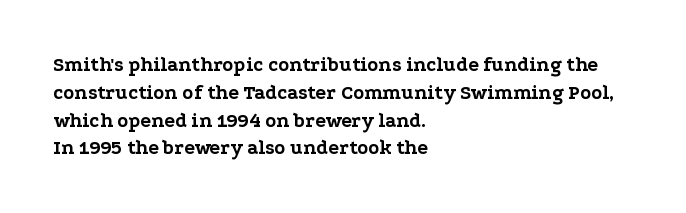
Q: Is the text bold? A: Yes.
Q: Is the text italic (slanted)? A: No, it is upright.
Q: Is the text underlined? A: No.
Q: How is the paragraph aligned? A: Left-aligned.
Q: Is the spacing between letters normal or unusually wide? A: Normal.
Q: Is the spacing between lines tight, normal or loose? A: Normal.
